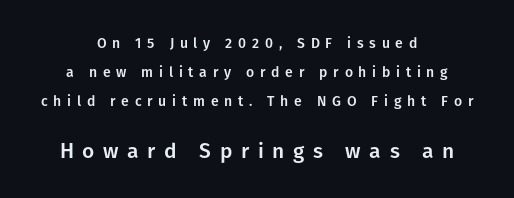
The image shows 21 px text type, upright; set centered, loose line spacing (2.07x), unusually wide letter spacing (+0.41 em), not underlined; the second (bottom) block is 1.5x larger.
